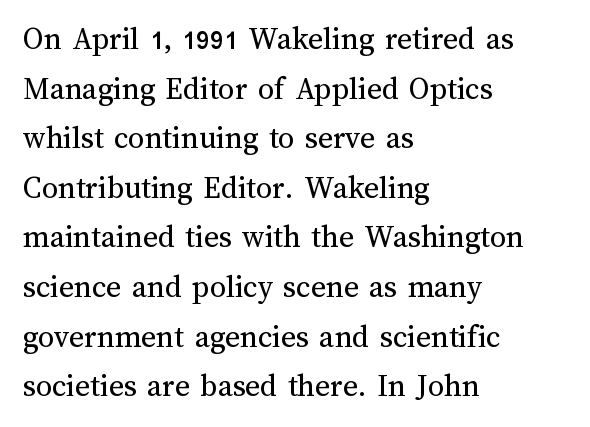
{"italic": "no", "bold": "no", "weight": "regular", "width": "normal", "stroke_contrast": "medium", "x_height": "medium", "monospaced": "no", "underline": "no", "align": "left", "line_spacing": "normal", "line_spacing_ratio": 1.55, "letter_spacing": "normal", "letter_spacing_em": 0.0, "glyph_px": 32}
